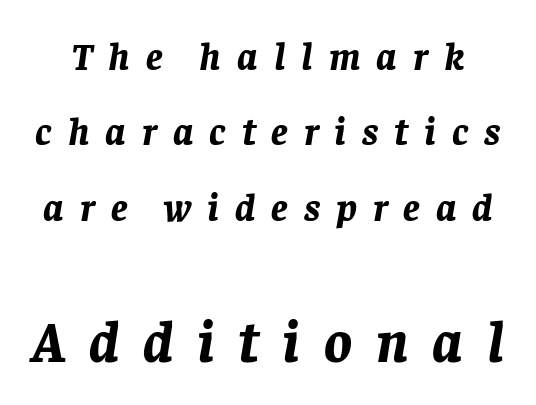
The image shows 58 px bold type, italic (leaning right); set loose line spacing (1.93x), unusually wide letter spacing (+0.41 em), not underlined; the second (bottom) block is 1.49x larger; low stroke contrast and a large x-height.
